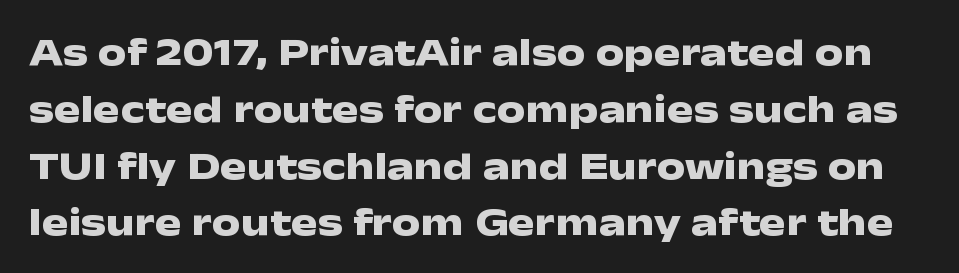
The string is rendered with underlining switched off. Standard letterfit; no display-style spreading of the glyphs. The font family rendered here belongs to the sans-serif group. These lines are rendered in a variable-pitch font.
